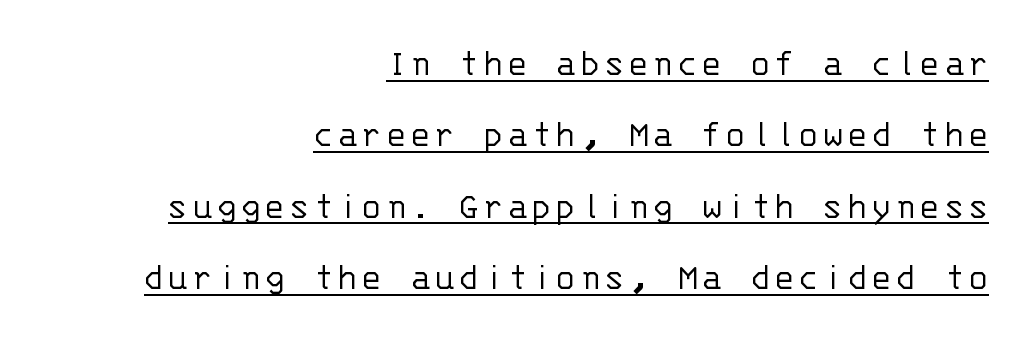
The image shows 39 px light sans-serif type, upright, monospaced; set right-aligned, line spacing 1.83x, underlined; low stroke contrast and a large x-height.
